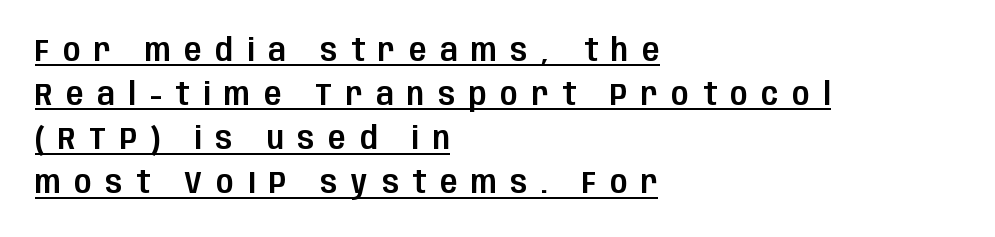
Notice how descenders clear the ascenders below comfortably — that's standard leading. Stroke terminals: plain, sans-serif. A student would call this left alignment; a typographer would say flush left, rag right. This rendering widens character spacing well past its baseline value. Think of a printed novel: that variable character pitch is what you see here. The rendering uses the underline text-decoration.
